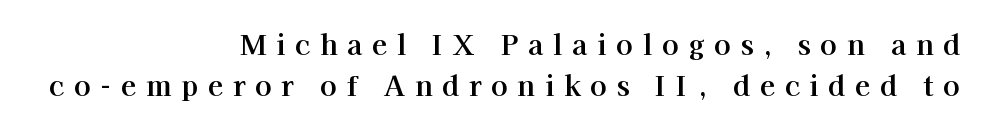
Q: Is the text bold? A: Yes.
Q: Is the text italic (slanted)? A: No, it is upright.
Q: Is the typeface a serif or a sans-serif typeface? A: Serif.
Q: Is the text underlined? A: No.
Q: How is the paragraph aligned? A: Right-aligned.
Q: Is the spacing between letters normal or unusually wide? A: Unusually wide.
Q: Is the spacing between lines tight, normal or loose? A: Normal.
Q: Width (condensed, normal, or wide)? A: Normal.
Q: Stroke contrast? A: High.
Q: x-height? A: Medium.
Q: Monospaced? A: No.
